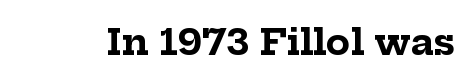
No italicization has been applied; the sample stays upright. Students, this is bold: see how much ink each stroke carries. Characters follow at the spacing the type designer built in. Each letter keeps its own natural width here, so spacing adapts to shape.
